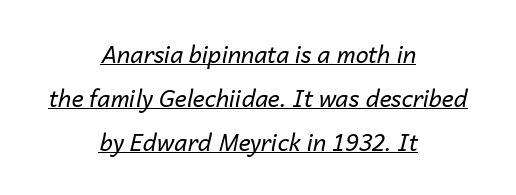
The image shows 23 px text type, italic (leaning right); set centered, loose line spacing (1.91x), normal letter spacing, underlined.
